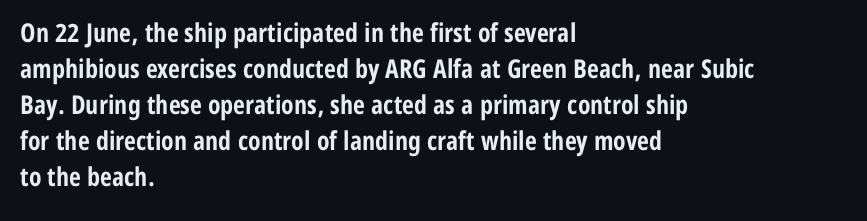
The image shows 26 px bold type, upright; set left-aligned, normal line spacing (1.38x), normal letter spacing, not underlined.
